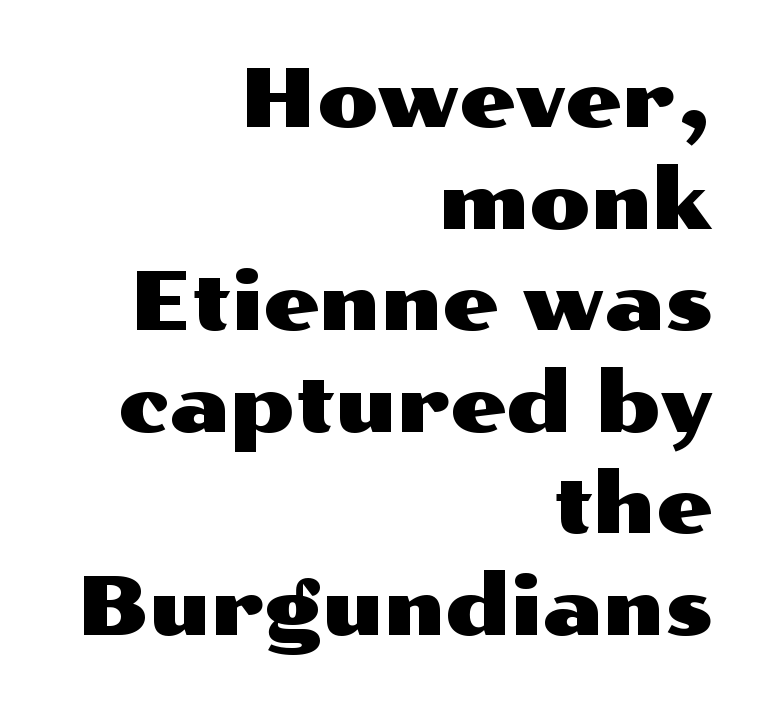
The image shows 80 px wide sans-serif type, upright; set right-aligned, normal line spacing (1.27x), normal letter spacing, not underlined; medium stroke contrast and a medium x-height.
